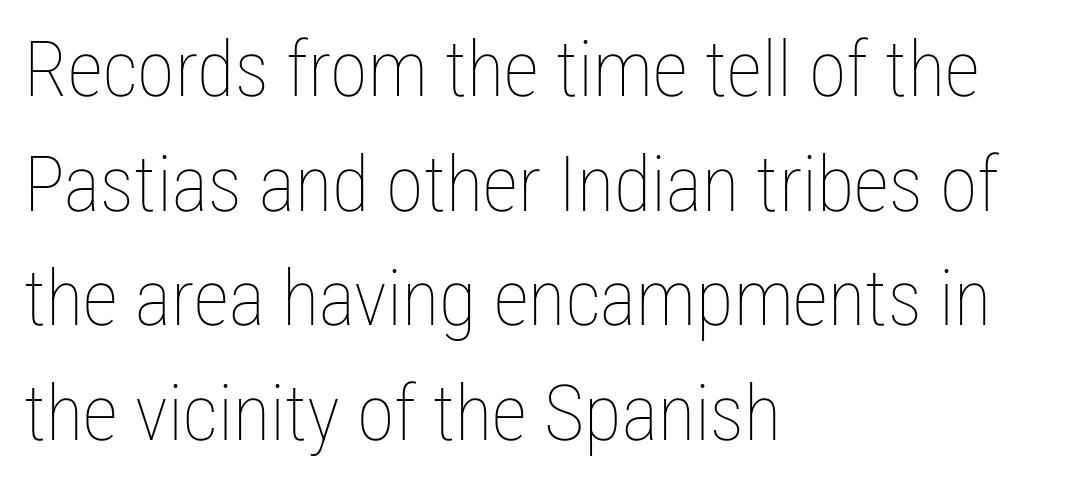
The image shows 77 px thin, condensed type, upright; set left-aligned, normal line spacing (1.49x), normal letter spacing, not underlined; low stroke contrast and a medium x-height.
